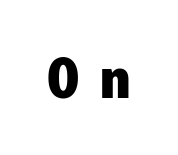
{"serif": "no", "italic": "no", "bold": "yes", "weight": "heavy", "width": "normal", "stroke_contrast": "low", "x_height": "medium", "underline": "no", "letter_spacing": "wide", "letter_spacing_em": 0.33, "glyph_px": 59}
